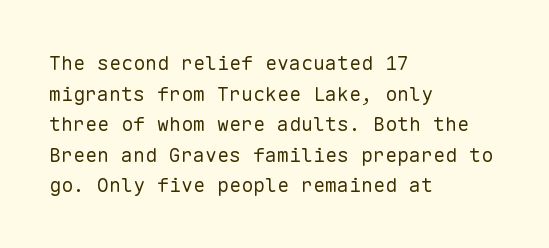
{"italic": "no", "bold": "no", "underline": "no", "align": "left", "line_spacing": "normal", "line_spacing_ratio": 1.53, "letter_spacing": "normal", "letter_spacing_em": 0.0, "glyph_px": 20}
